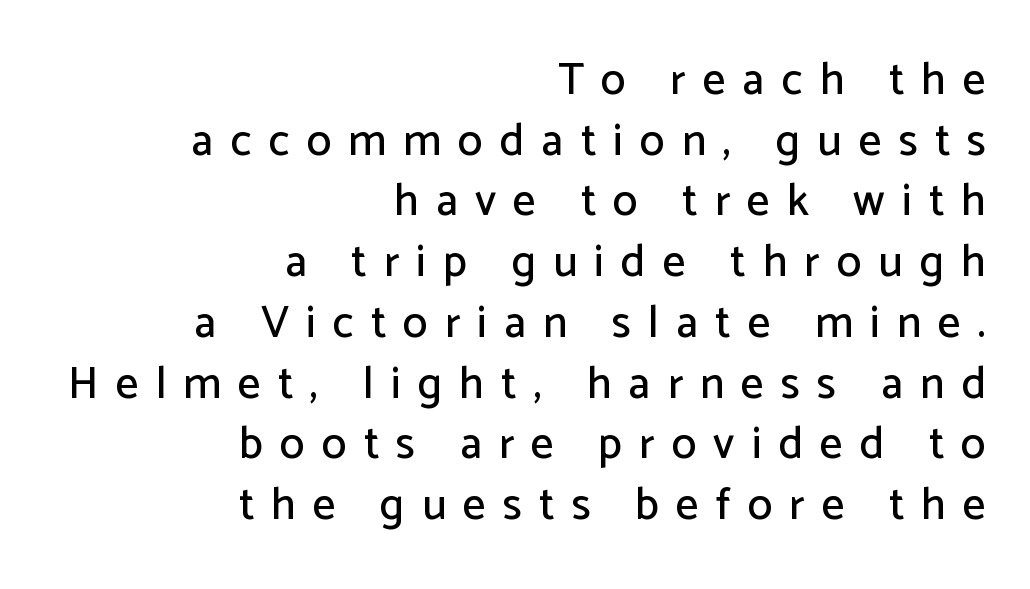
If you measured baseline to baseline, you'd find a middling distance. Tall strokes in this sample are plumb rather than angled. Horizontally, the lines are justified to the trailing edge only. Note the varied advance widths — an 'i' is clearly narrower than an 'm'. Is this a sans? Yes — the strokes have no serifs. Has an underline been added? It has not.
